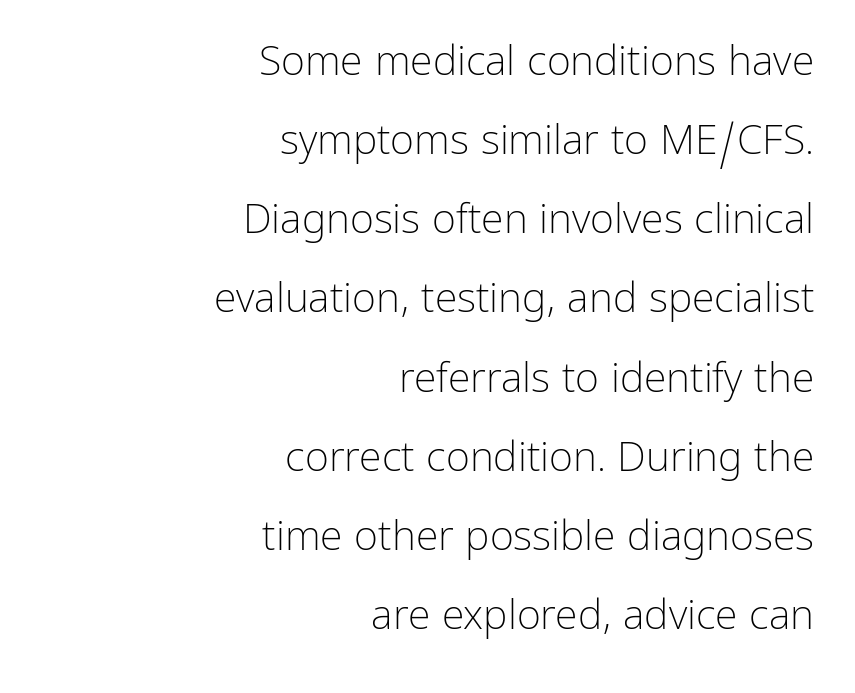
Spacing verdict: proportional, widths tailored to each character. The strokes are not fattened; the text isn't bold. Every stem runs plumb, perpendicular to the baseline. Serifs: no, the terminals of the letterforms are clean. If you measured baseline to baseline, you'd find a long distance. This sample is right-justified, so line beginnings fall wherever the words allow.
